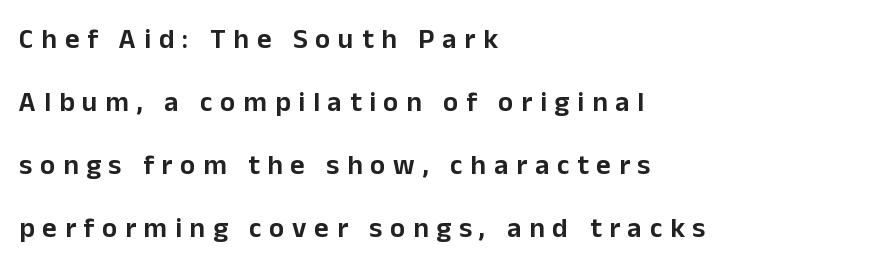
You could not count columns in this text — the font is proportionally spaced. The tracking jumps out immediately: characters are airy and widely separated. The typeface chosen for these lines omits serifs. The paragraph has a hard left edge and a soft right edge.
